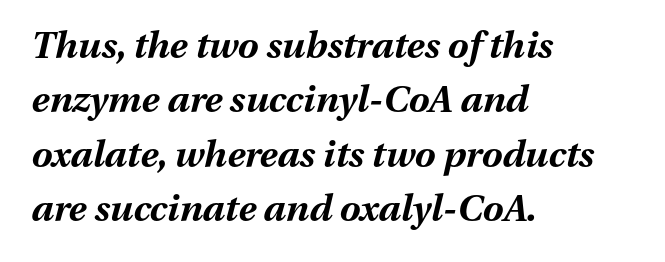
Clear beneath every line of the passage. Character widths vary here, with narrow letters taking less room than wide ones. Line starts are locked; line ends wander. The sample has been set heavy, in full bold.
